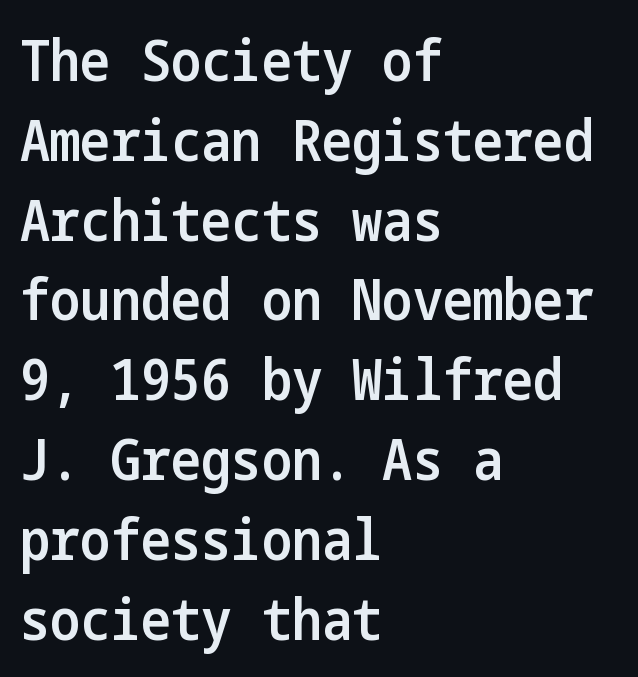
Q: Is the text bold? A: Semi-bold.
Q: Is the text italic (slanted)? A: No, it is upright.
Q: Is the typeface a serif or a sans-serif typeface? A: Sans-serif.
Q: Is the text underlined? A: No.
Q: How is the paragraph aligned? A: Left-aligned.
Q: Is the spacing between letters normal or unusually wide? A: Normal.
Q: Is the spacing between lines tight, normal or loose? A: Normal.
Q: Width (condensed, normal, or wide)? A: Condensed.
Q: Stroke contrast? A: Low.
Q: x-height? A: Medium.
